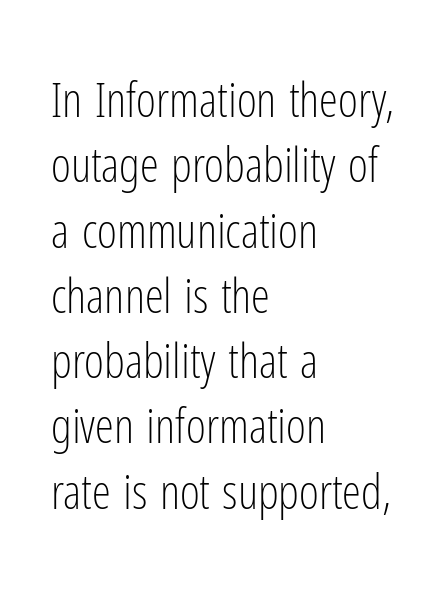
No italicization has been applied; the sample stays upright. The face used here is a sans, in the tradition of grotesques and geometrics. Stems here are at most as thick as an everyday book face. Regular leading. The foot of each line stays bare and open.
